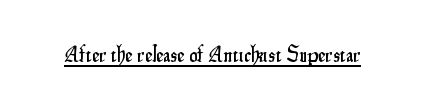
The image shows 23 px text type, upright; set normal letter spacing, underlined.
